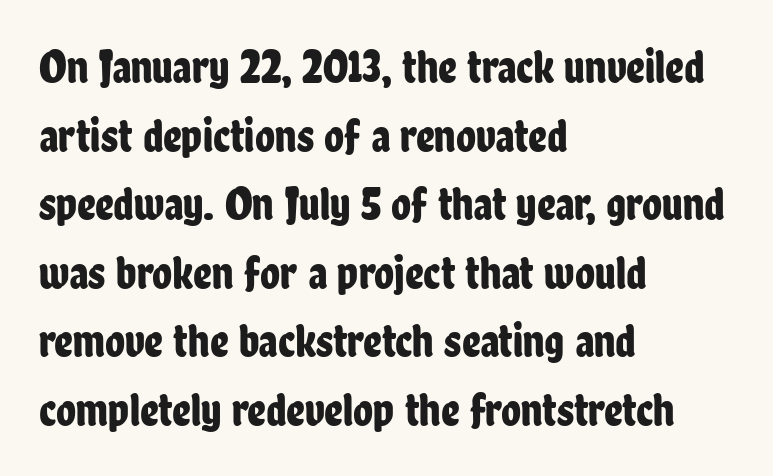
The image shows 46 px condensed sans-serif type, upright; set left-aligned, normal line spacing (1.49x), normal letter spacing, not underlined; low stroke contrast and a medium x-height.
